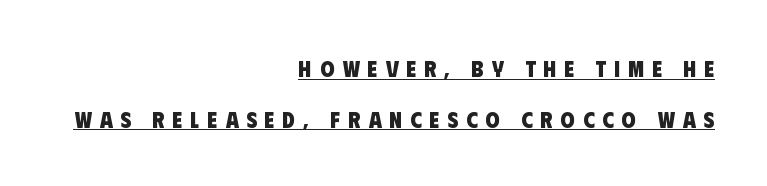
Pretty heavy lettering here — definitely bold. The designer dialed line spacing up above the default. Compared with typical body copy, the letter spacing here is much looser. Line ends are locked; line starts wander. A continuous stroke trails under the words, as in a hyperlink.
